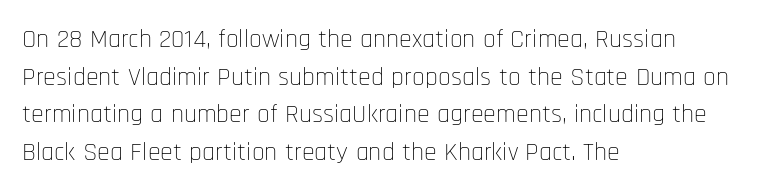
The image shows 26 px text type, upright; set left-aligned, normal line spacing (1.45x), normal letter spacing, not underlined.
